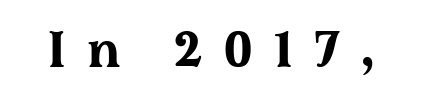
Q: Is the text bold? A: Yes.
Q: Is the text italic (slanted)? A: No, it is upright.
Q: Is the typeface a serif or a sans-serif typeface? A: Serif.
Q: Is the text underlined? A: No.
Q: Is the spacing between letters normal or unusually wide? A: Unusually wide.
Q: Width (condensed, normal, or wide)? A: Wide.
Q: Stroke contrast? A: Medium.
Q: x-height? A: Medium.
Q: Monospaced? A: No.
